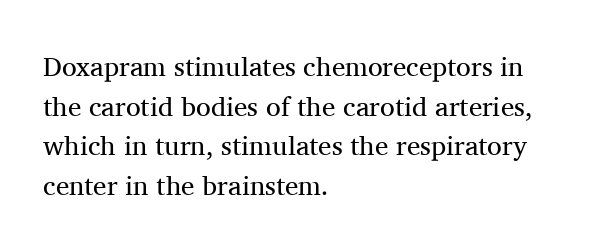
The image shows 27 px text type, upright; set left-aligned, normal line spacing (1.47x), normal letter spacing, not underlined.
